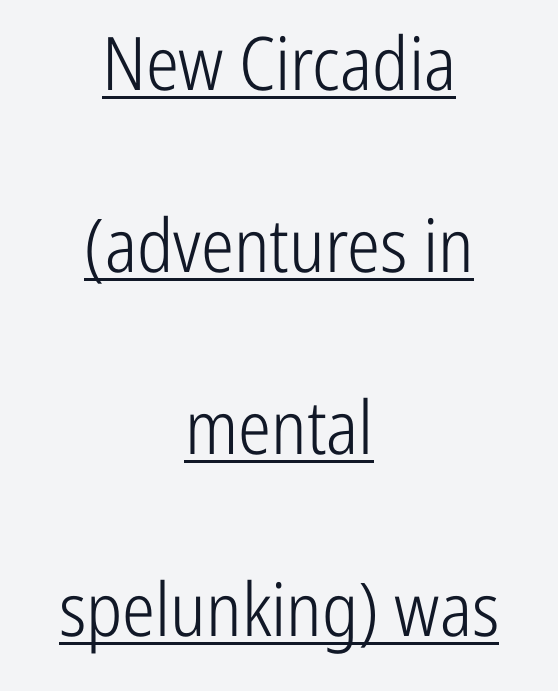
The image shows 74 px light, condensed sans-serif type, upright; set centered, loose line spacing (2.46x), normal letter spacing, underlined; low stroke contrast and a medium x-height.
